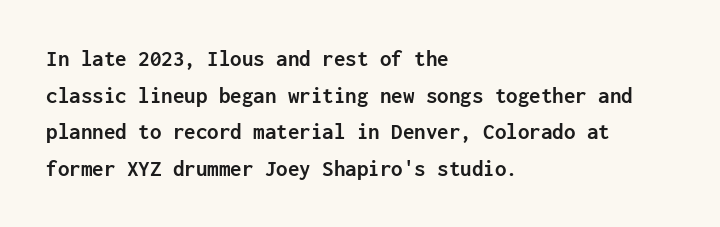
{"italic": "no", "bold": "yes", "underline": "no", "align": "left", "line_spacing": "normal", "line_spacing_ratio": 1.59, "letter_spacing": "normal", "letter_spacing_em": 0.0, "glyph_px": 23}
